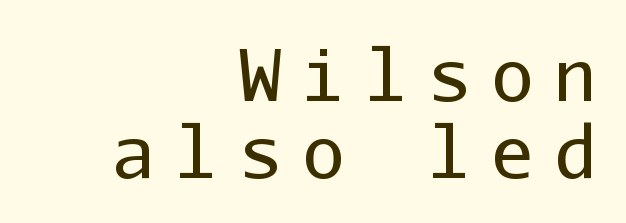
Font category for this specimen: sans-serif. All the whitespace from short lines collects on the left. Does the lettering tilt? It doesn't — this is upright. The lines are packed closely together with very little leading. The passage shown has open, widely tracked lettering throughout.
